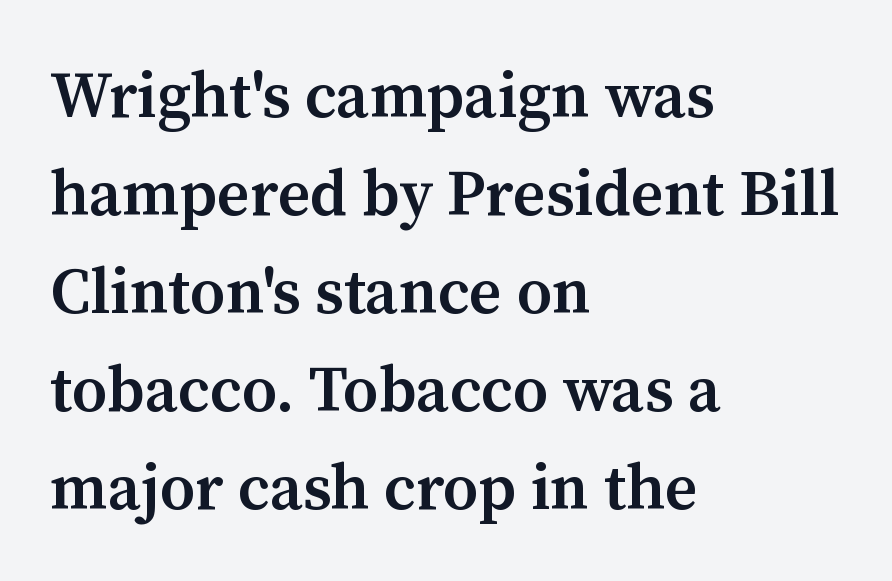
Q: Is the text bold? A: Semi-bold.
Q: Is the text italic (slanted)? A: No, it is upright.
Q: Is the typeface a serif or a sans-serif typeface? A: Serif.
Q: Is the text underlined? A: No.
Q: How is the paragraph aligned? A: Left-aligned.
Q: Is the spacing between letters normal or unusually wide? A: Normal.
Q: Is the spacing between lines tight, normal or loose? A: Normal.
Q: Width (condensed, normal, or wide)? A: Normal.
Q: Stroke contrast? A: Medium.
Q: x-height? A: Medium.
Q: Monospaced? A: No.
